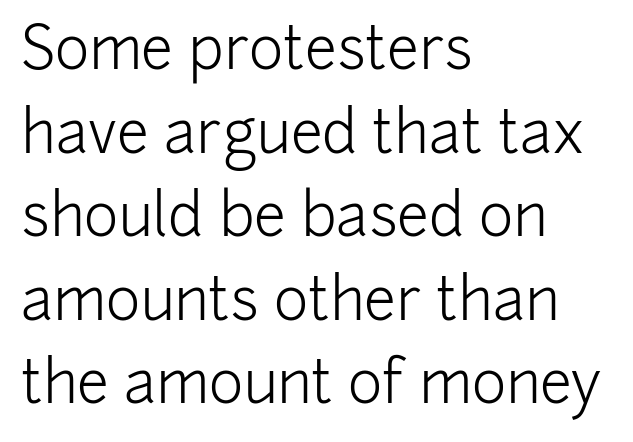
{"serif": "no", "italic": "no", "bold": "no", "weight": "light", "width": "normal", "stroke_contrast": "low", "x_height": "medium", "monospaced": "no", "underline": "no", "align": "left", "line_spacing": "normal", "line_spacing_ratio": 1.44, "letter_spacing": "normal", "letter_spacing_em": 0.0, "glyph_px": 58}
